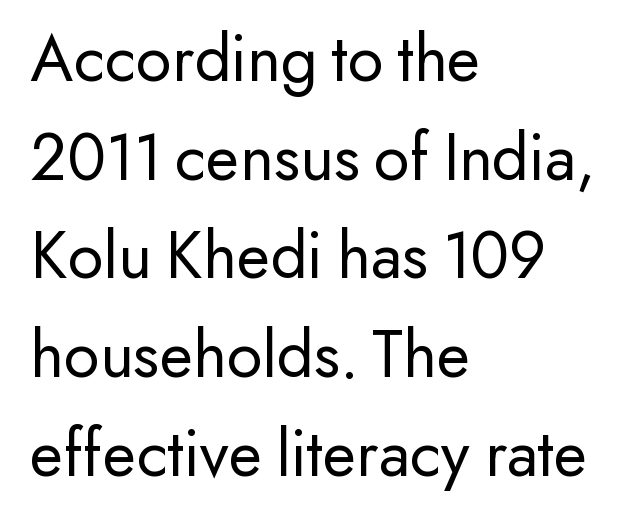
The image shows 69 px regular-weight sans-serif type, upright; set left-aligned, normal line spacing (1.43x), normal letter spacing, not underlined; low stroke contrast and a small x-height.
